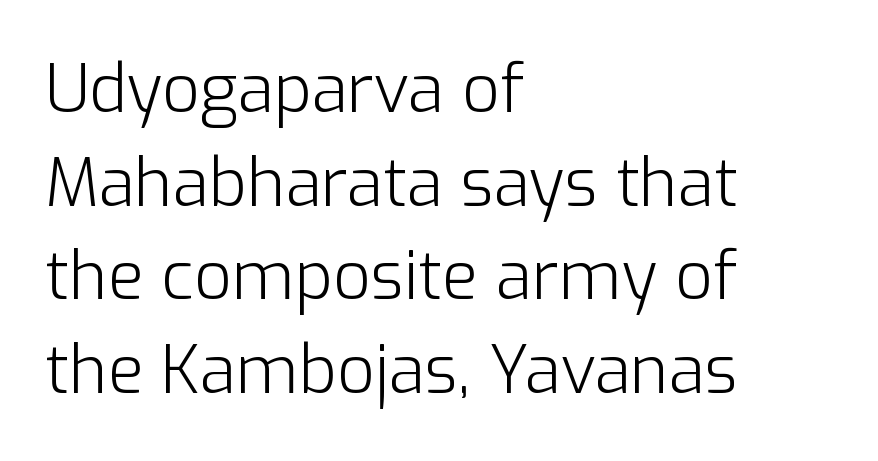
Q: Is the text bold? A: No.
Q: Is the text italic (slanted)? A: No, it is upright.
Q: Is the typeface a serif or a sans-serif typeface? A: Sans-serif.
Q: Is the text underlined? A: No.
Q: How is the paragraph aligned? A: Left-aligned.
Q: Is the spacing between letters normal or unusually wide? A: Normal.
Q: Is the spacing between lines tight, normal or loose? A: Normal.
Q: Width (condensed, normal, or wide)? A: Normal.
Q: Stroke contrast? A: Low.
Q: x-height? A: Medium.
Q: Monospaced? A: No.
